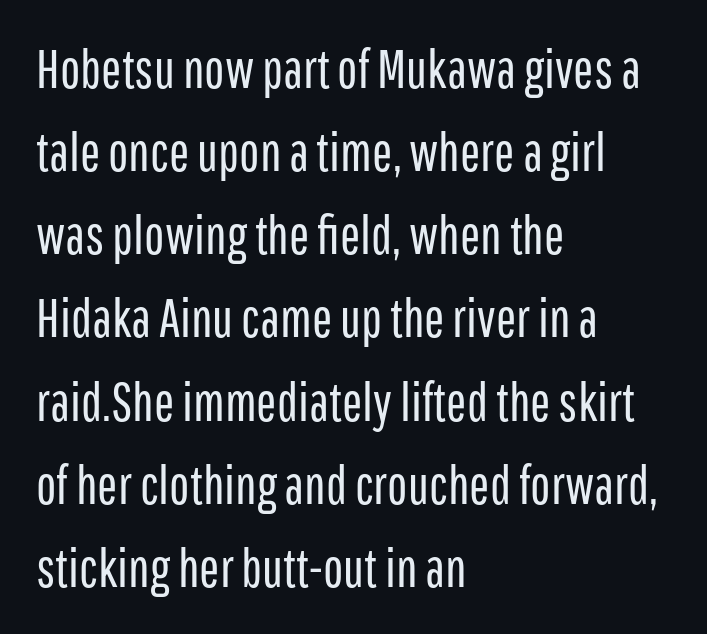
The image shows 54 px regular-weight, condensed sans-serif type, upright; set left-aligned, normal line spacing (1.54x), normal letter spacing, not underlined; low stroke contrast and a medium x-height.
